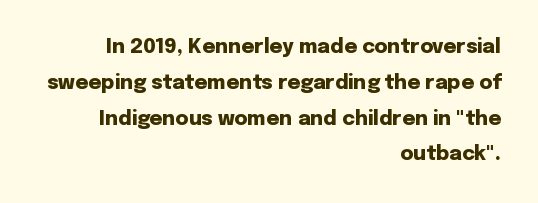
The image shows 20 px bold type, upright; set right-aligned, line spacing 1.79x, normal letter spacing, not underlined.
